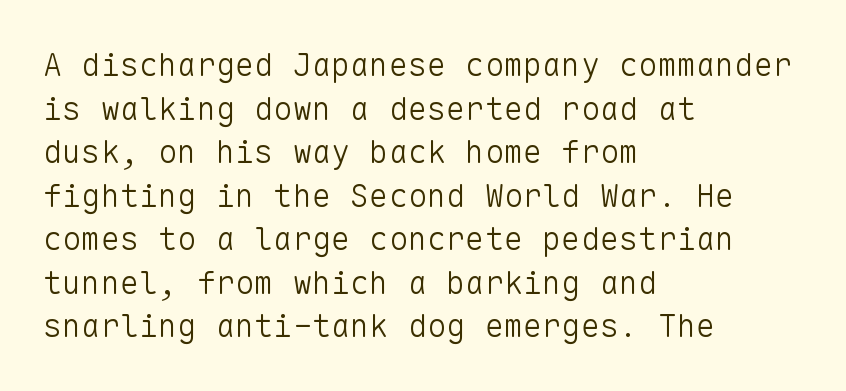
The passage shown is not underscored anywhere. Letterform terminals end flat and unadorned throughout the passage. The strokes are not fattened; the text isn't bold. The compositor pushed each line to the left boundary.
